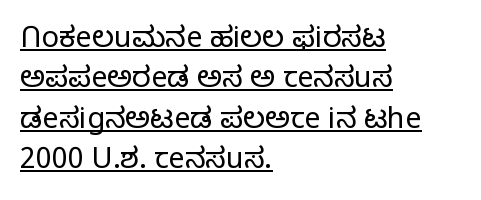
Caption: standard tracking, unaltered. Compared with a typical body face, this is equally light or lighter still. Looks like someone drew a line under every word here. Each letter keeps its own natural width here, so spacing adapts to shape. Notice how descenders clear the ascenders below comfortably — that's standard leading. The lettering stays uniformly vertical, giving the passage a roman look.
